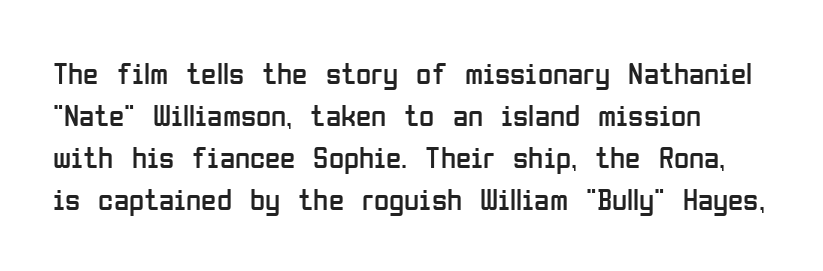
Q: Is the text bold? A: No.
Q: Is the text italic (slanted)? A: No, it is upright.
Q: Is the typeface a serif or a sans-serif typeface? A: Sans-serif.
Q: Is the text underlined? A: No.
Q: Is the spacing between letters normal or unusually wide? A: Normal.
Q: Is the spacing between lines tight, normal or loose? A: Normal.
Q: Width (condensed, normal, or wide)? A: Condensed.
Q: Stroke contrast? A: Low.
Q: x-height? A: Medium.
Q: Monospaced? A: No.
